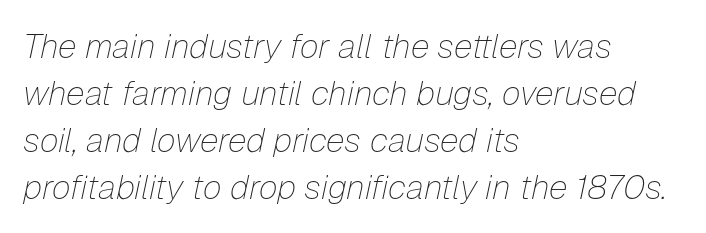
{"italic": "yes", "lean": "right", "slant_degrees": 12, "bold": "no", "weight": "thin", "width": "normal", "stroke_contrast": "low", "x_height": "medium", "monospaced": "no", "underline": "no", "align": "left", "line_spacing": "normal", "line_spacing_ratio": 1.38, "letter_spacing": "normal", "letter_spacing_em": 0.0, "glyph_px": 34}
